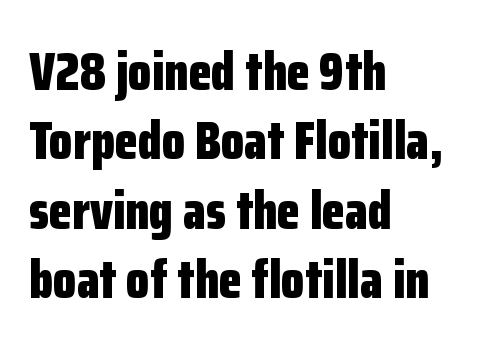
{"serif": "no", "italic": "no", "bold": "yes", "weight": "bold", "width": "condensed", "stroke_contrast": "low", "x_height": "medium", "monospaced": "no", "underline": "no", "align": "left", "line_spacing": "normal", "line_spacing_ratio": 1.31, "letter_spacing": "normal", "letter_spacing_em": 0.0, "glyph_px": 53}
